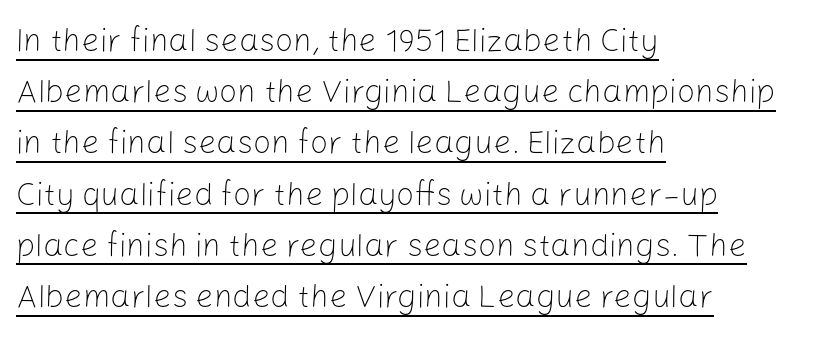
{"serif": "no", "italic": "no", "bold": "no", "weight": "light", "width": "normal", "stroke_contrast": "low", "x_height": "medium", "monospaced": "no", "underline": "yes", "align": "left", "line_spacing": "normal", "line_spacing_ratio": 1.6, "letter_spacing": "normal", "letter_spacing_em": 0.0, "glyph_px": 32}
